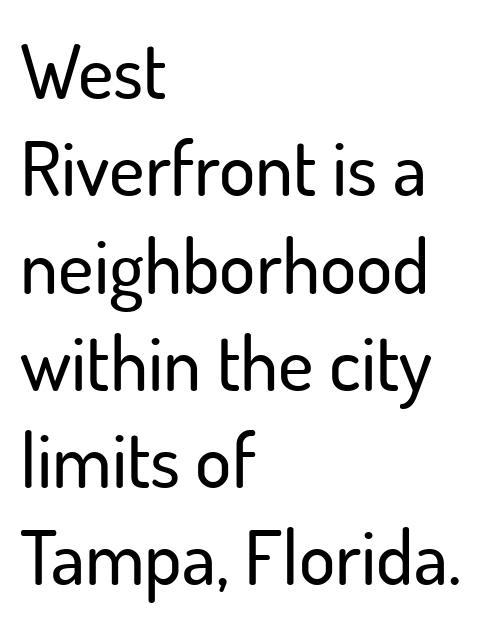
{"serif": "no", "italic": "no", "width": "normal", "stroke_contrast": "low", "x_height": "small", "monospaced": "no", "underline": "no", "align": "left", "line_spacing": "normal", "line_spacing_ratio": 1.28, "letter_spacing": "normal", "letter_spacing_em": 0.0, "glyph_px": 76}
